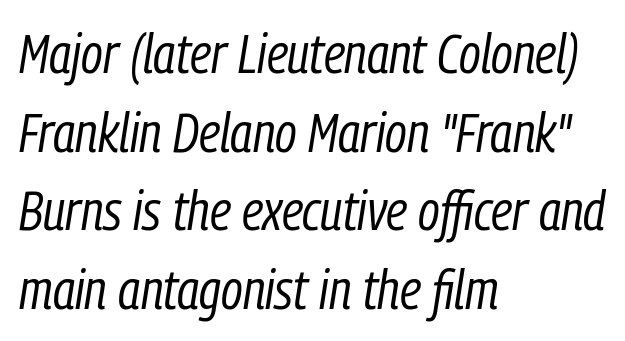
{"italic": "yes", "lean": "right", "slant_degrees": 9, "bold": "no", "weight": "regular", "width": "condensed", "stroke_contrast": "low", "x_height": "medium", "monospaced": "no", "underline": "no", "align": "left", "line_spacing": "normal", "line_spacing_ratio": 1.43, "letter_spacing": "normal", "letter_spacing_em": 0.0, "glyph_px": 55}
